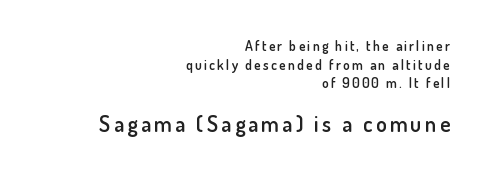
Q: Is the text bold? A: Semi-bold.
Q: Is the text italic (slanted)? A: No, it is upright.
Q: Is the text underlined? A: No.
Q: How is the paragraph aligned? A: Right-aligned.
Q: Is the spacing between lines tight, normal or loose? A: Normal.
Q: Which block of text is set in a larger size, the first (top) or the second (bottom)? A: The second (bottom) one.
